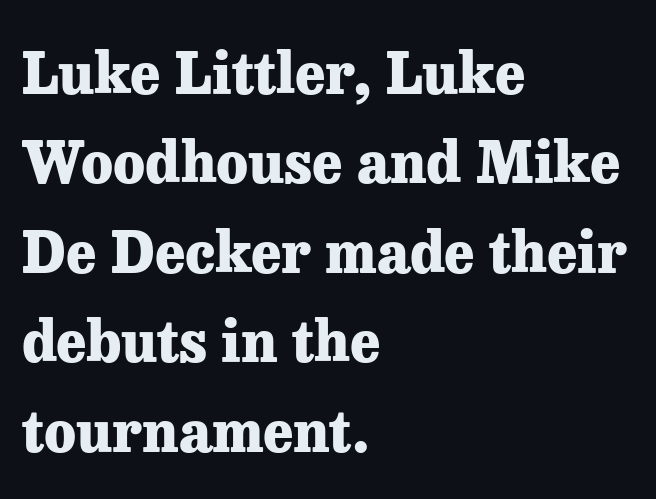
Q: Is the text bold? A: Yes.
Q: Is the text italic (slanted)? A: No, it is upright.
Q: Is the typeface a serif or a sans-serif typeface? A: Serif.
Q: Is the text underlined? A: No.
Q: How is the paragraph aligned? A: Left-aligned.
Q: Is the spacing between letters normal or unusually wide? A: Normal.
Q: Is the spacing between lines tight, normal or loose? A: Normal.
Q: Width (condensed, normal, or wide)? A: Normal.
Q: Stroke contrast? A: Low.
Q: x-height? A: Medium.
Q: Monospaced? A: No.
